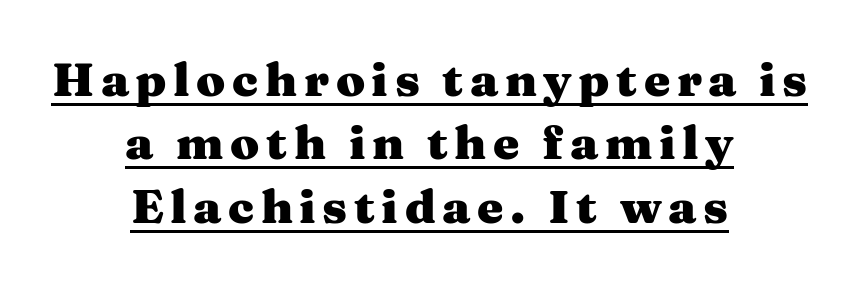
The image shows 47 px heavy, wide serif type, upright; set centered, normal line spacing (1.35x), underlined; medium stroke contrast and a medium x-height.
